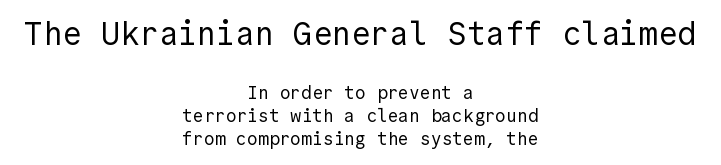
{"serif": "no", "italic": "no", "bold": "no", "weight": "regular", "width": "normal", "x_height": "medium", "underline": "no", "align": "center", "line_spacing": "normal", "line_spacing_ratio": 1.27, "letter_spacing": "normal", "letter_spacing_em": 0.0, "larger_block": "first", "size_ratio": 1.78, "glyph_px": 32}
